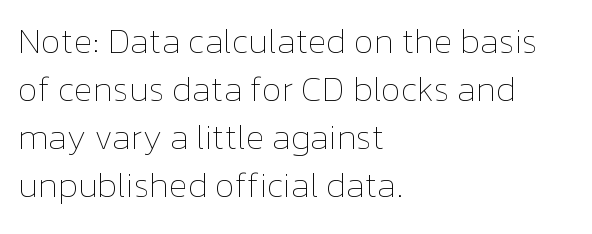
Weight: in the light-to-regular range. Quick note: interline space is typical. Think of a printed novel: that variable character pitch is what you see here. The font's upright variant was chosen for this text. These lines are set flush left with a ragged right edge.
